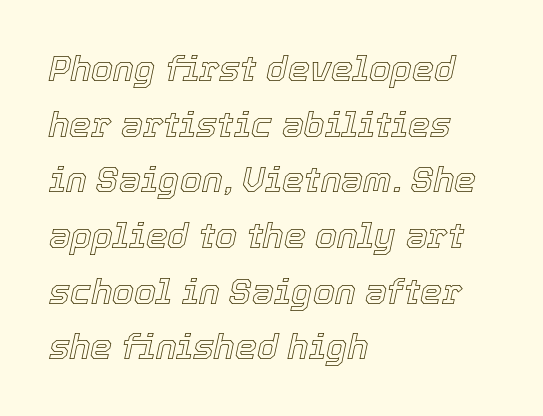
Layout note: lines flush left. The rendering keeps characters at their native spacing. The line-height multiplier appears to be the usual default. This sample has the flowing, uneven cadence of proportional lettering. The whole block is typeset with a tilt.
